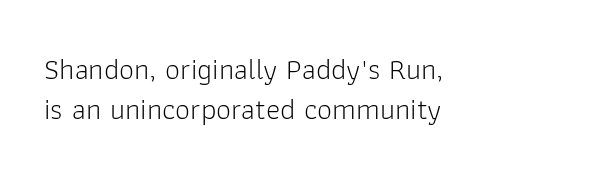
{"serif": "no", "italic": "no", "bold": "no", "weight": "light", "width": "normal", "stroke_contrast": "low", "x_height": "medium", "monospaced": "no", "underline": "no", "align": "left", "line_spacing": "normal", "line_spacing_ratio": 1.34, "letter_spacing": "normal", "letter_spacing_em": 0.0, "glyph_px": 30}
